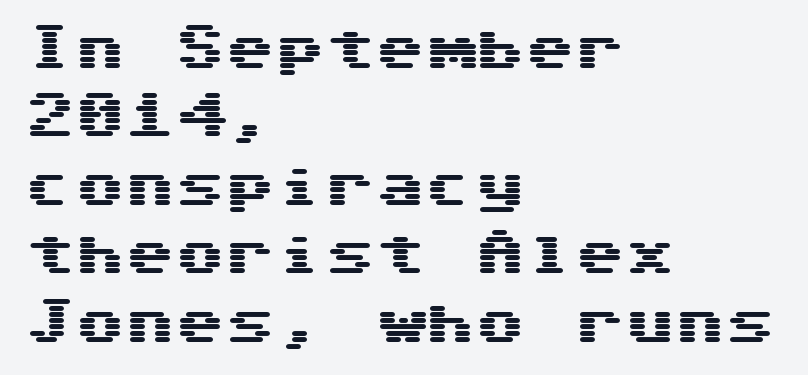
This sample uses an upright cut, with every glyph sitting square on the baseline. One-word summary of the alignment: left. Is the letter spacing exaggerated? No — it looks like the ordinary default. Horizontal bands of white between lines are of average thickness. A clean baseline with only descenders dipping below it.
